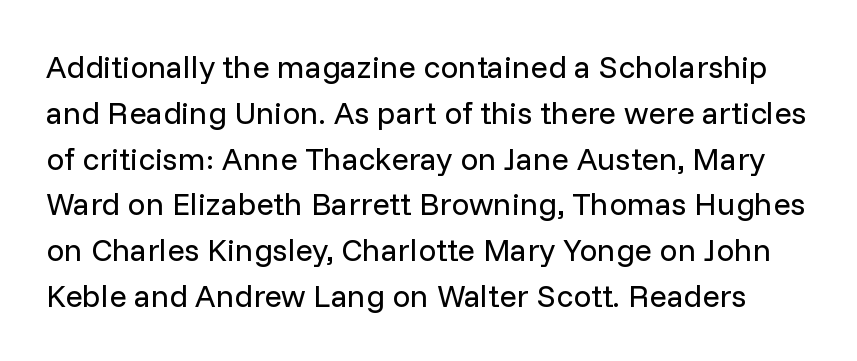
The image shows 32 px regular-weight sans-serif type, upright; set normal line spacing (1.43x), normal letter spacing, not underlined; low stroke contrast and a medium x-height.
